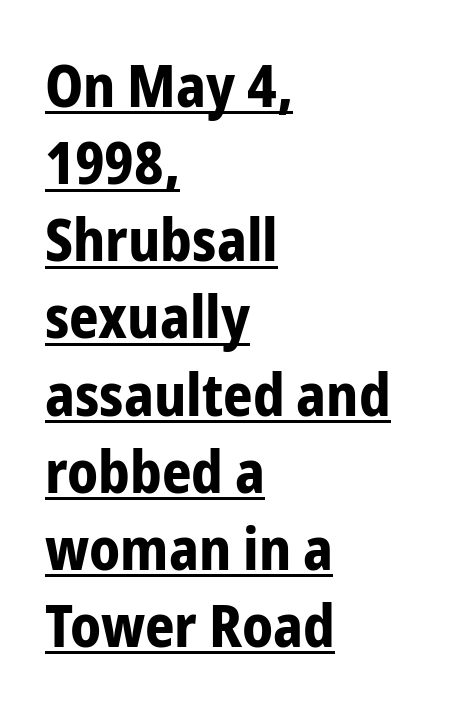
The image shows 58 px bold, condensed sans-serif type, upright; set left-aligned, normal line spacing (1.33x), normal letter spacing, underlined; low stroke contrast and a medium x-height.
